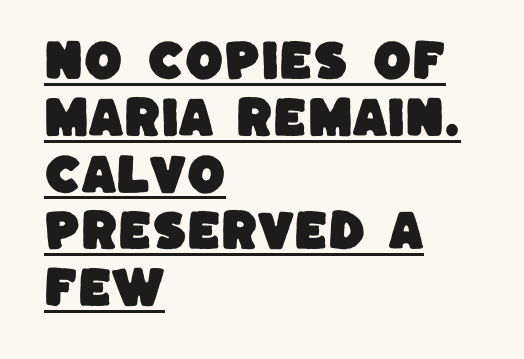
{"serif": "no", "width": "normal", "stroke_contrast": "low", "x_height": "large", "monospaced": "no", "underline": "yes", "align": "left", "line_spacing": "normal", "line_spacing_ratio": 1.29, "letter_spacing": "normal", "letter_spacing_em": 0.0, "glyph_px": 44}
